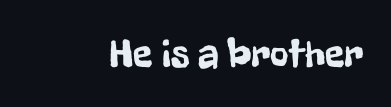
A typesetter would call this zero additional tracking. The rendering uses natural spacing where letterforms have individual widths. No feet cap the strokes, marking this as sans-serif type. These lines were composed using upright roman letters.
